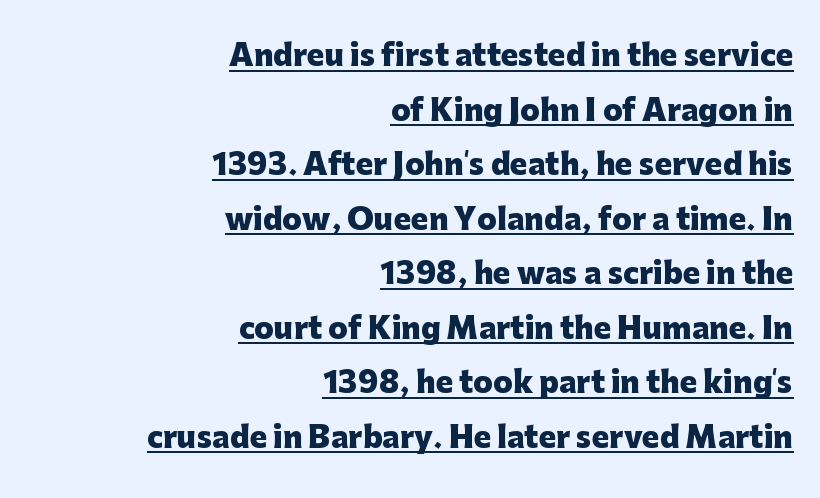
Q: Is the text bold? A: Yes.
Q: Is the text italic (slanted)? A: No, it is upright.
Q: Is the typeface a serif or a sans-serif typeface? A: Sans-serif.
Q: Is the text underlined? A: Yes.
Q: How is the paragraph aligned? A: Right-aligned.
Q: Is the spacing between letters normal or unusually wide? A: Normal.
Q: Width (condensed, normal, or wide)? A: Normal.
Q: Stroke contrast? A: Low.
Q: x-height? A: Medium.
Q: Monospaced? A: No.
